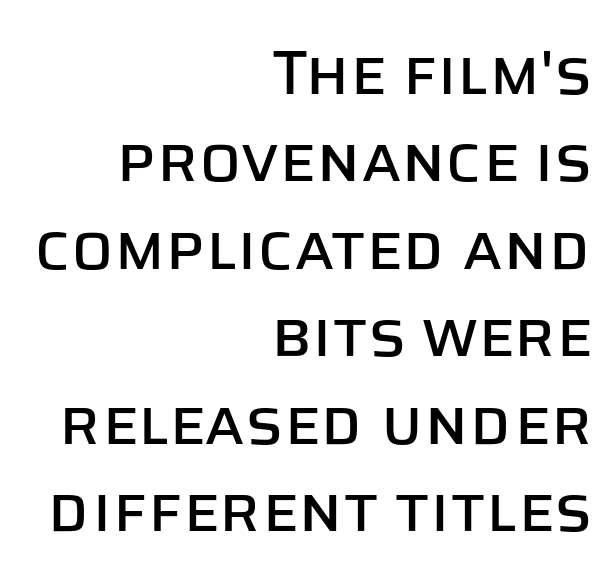
Baseline-to-baseline distance is the conventional proportion of letter height. A typesetter would call this proportional, since set widths differ per character. The type sits square on the baseline with zero lean. Letters rest on an invisible, unmarked baseline.
